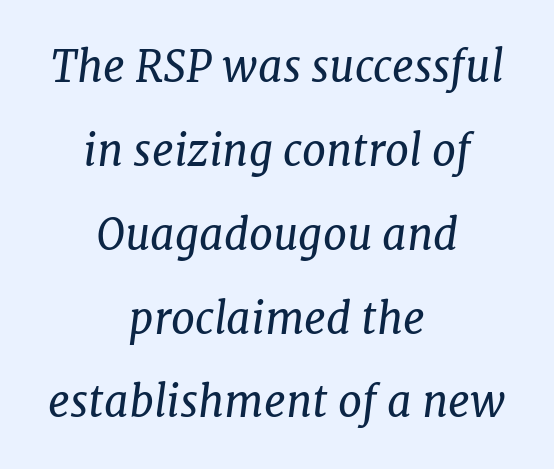
Honestly, the letter spacing is just normal — you wouldn't notice it. Nothing heavy about these letters — not bold at all. Descenders are the only things crossing below the line. These lines were composed using italics.
